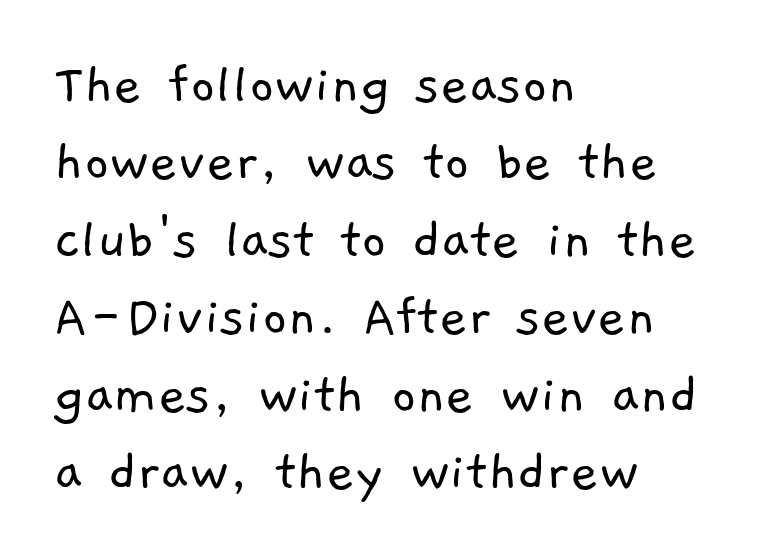
Q: Is the text bold? A: No.
Q: Is the typeface a serif or a sans-serif typeface? A: Sans-serif.
Q: Is the text underlined? A: No.
Q: How is the paragraph aligned? A: Left-aligned.
Q: Is the spacing between letters normal or unusually wide? A: Normal.
Q: Is the spacing between lines tight, normal or loose? A: Normal.
Q: Width (condensed, normal, or wide)? A: Normal.
Q: Stroke contrast? A: Low.
Q: x-height? A: Medium.
Q: Monospaced? A: No.
